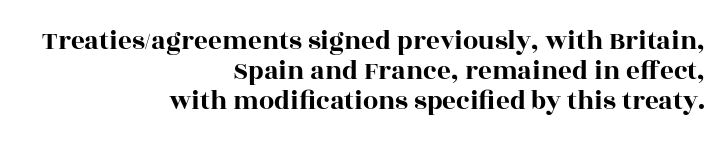
{"italic": "no", "underline": "no", "align": "right", "line_spacing": "tight", "line_spacing_ratio": 1.11, "letter_spacing": "normal", "letter_spacing_em": 0.0, "glyph_px": 27}
